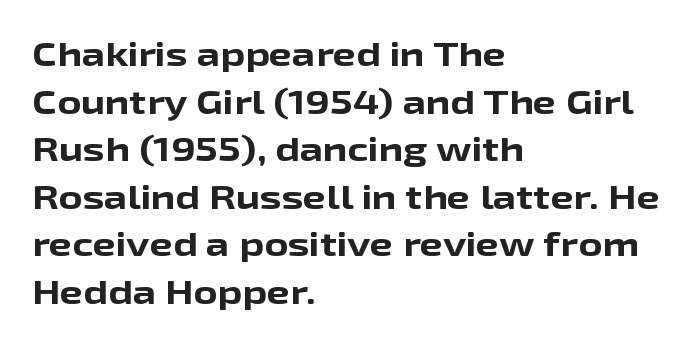
{"serif": "no", "italic": "no", "bold": "yes", "weight": "bold", "width": "wide", "stroke_contrast": "low", "x_height": "medium", "monospaced": "no", "underline": "no", "align": "left", "line_spacing": "normal", "line_spacing_ratio": 1.44, "letter_spacing": "normal", "letter_spacing_em": 0.0, "glyph_px": 33}
